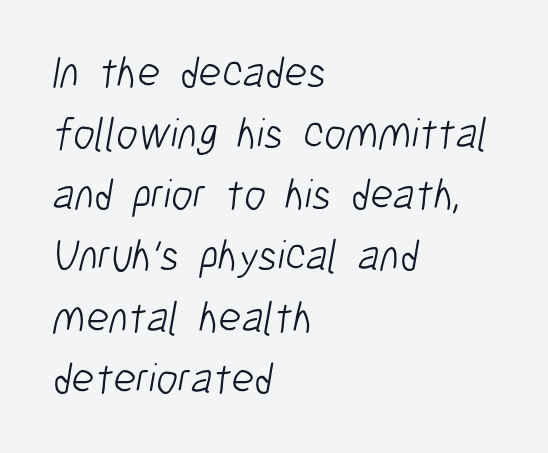
{"serif": "no", "bold": "no", "weight": "light", "width": "condensed", "stroke_contrast": "low", "x_height": "medium", "monospaced": "no", "underline": "no", "align": "left", "line_spacing": "normal", "line_spacing_ratio": 1.39, "letter_spacing": "normal", "letter_spacing_em": 0.0, "glyph_px": 44}
